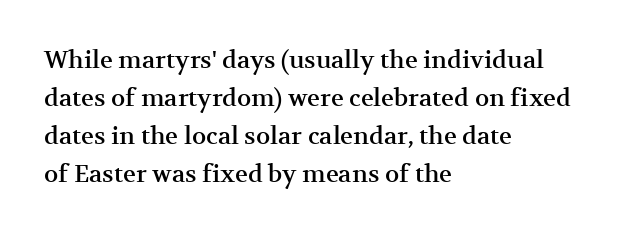
{"italic": "no", "underline": "no", "align": "left", "line_spacing": "normal", "line_spacing_ratio": 1.59, "letter_spacing": "normal", "letter_spacing_em": 0.0, "glyph_px": 24}
